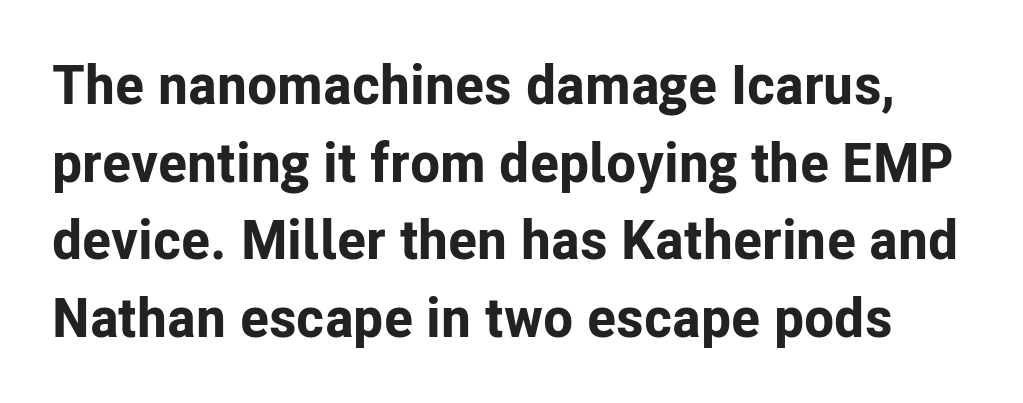
The image shows 55 px bold sans-serif type, upright; set normal line spacing (1.41x), normal letter spacing, not underlined; low stroke contrast and a medium x-height.
